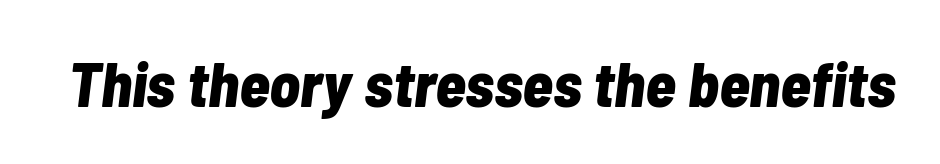
{"italic": "yes", "lean": "right", "slant_degrees": 7, "bold": "yes", "weight": "bold", "width": "condensed", "stroke_contrast": "low", "x_height": "medium", "monospaced": "no", "underline": "no", "letter_spacing": "normal", "letter_spacing_em": 0.0, "glyph_px": 63}
